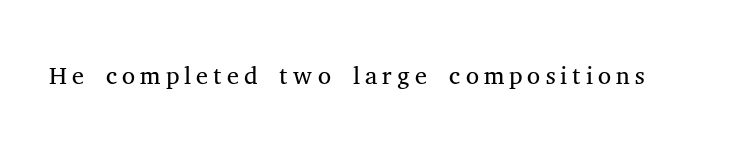
Stroke terminals: seriffed. Italic: no, the glyphs are upright roman. Think of a printed novel: that variable character pitch is what you see here. The specimen omits any rule beneath the text block's lines. Is the type heavy? It reads as light-to-regular instead.
